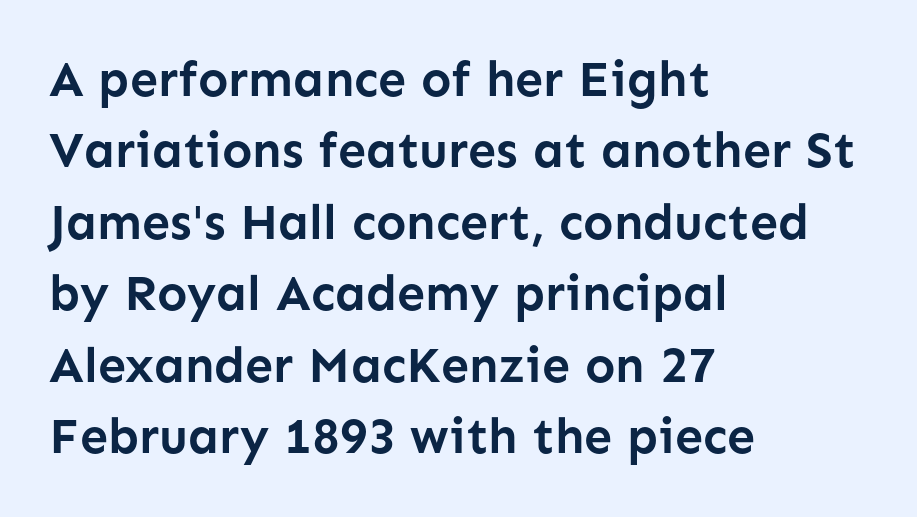
{"serif": "no", "italic": "no", "bold": "yes", "weight": "semibold", "width": "normal", "stroke_contrast": "low", "x_height": "medium", "monospaced": "no", "underline": "no", "align": "left", "line_spacing": "normal", "line_spacing_ratio": 1.43, "letter_spacing": "normal", "letter_spacing_em": 0.0, "glyph_px": 50}
